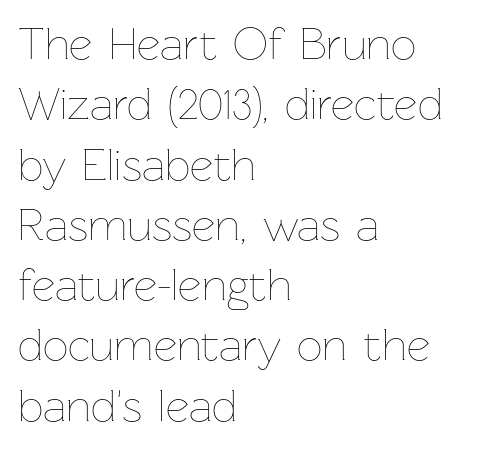
The image shows 45 px thin type, upright; set left-aligned, normal line spacing (1.34x), normal letter spacing, not underlined; low stroke contrast and a medium x-height.
